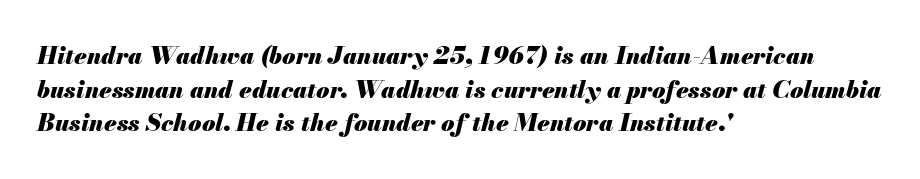
Evenly set lines give the paragraph a standard silhouette. Glance below the letters and you will spot only blank space. Which margin do the lines hug? The left one — the right edge is uneven. Heavy, bold letterforms. Caption: standard tracking, unaltered. This is oblique type, the kind used for emphasis or titles.
